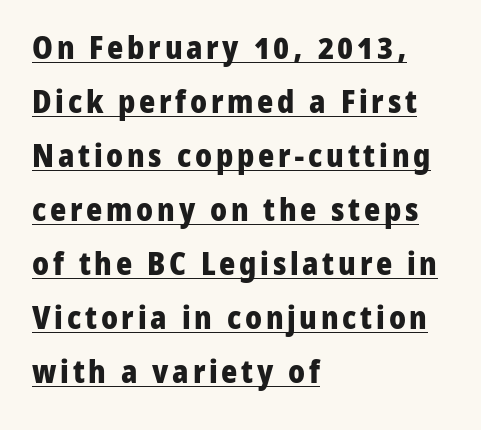
{"serif": "no", "italic": "no", "bold": "yes", "weight": "heavy", "width": "normal", "stroke_contrast": "low", "x_height": "medium", "monospaced": "no", "underline": "yes", "align": "left", "line_spacing_ratio": 1.74, "glyph_px": 31}
